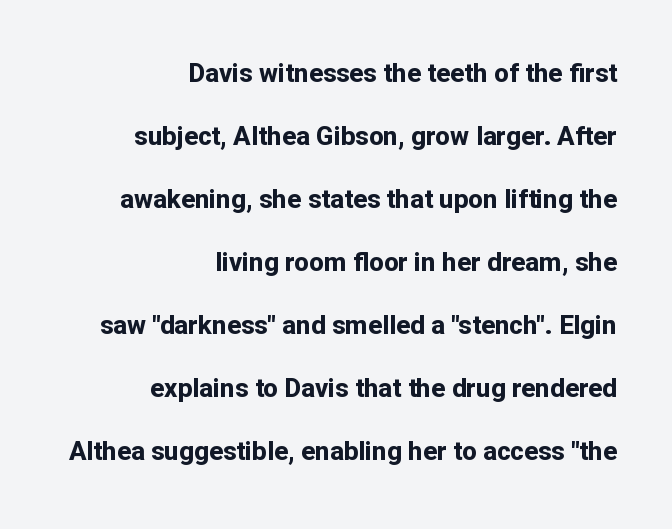
The image shows 26 px bold type, upright; set right-aligned, loose line spacing (2.42x), normal letter spacing, not underlined.
